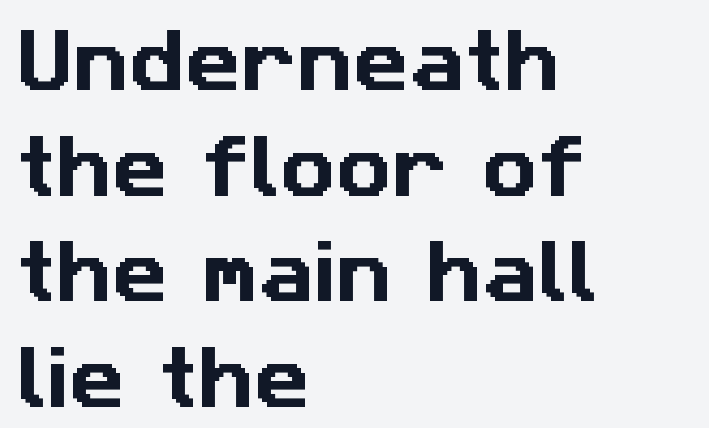
{"serif": "no", "width": "normal", "stroke_contrast": "low", "x_height": "medium", "monospaced": "no", "underline": "no", "align": "left", "line_spacing": "normal", "line_spacing_ratio": 1.53, "letter_spacing": "normal", "letter_spacing_em": 0.0, "glyph_px": 69}
